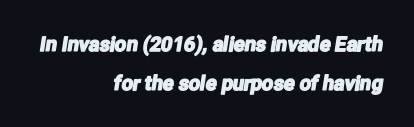
Q: Is the text underlined? A: No.
Q: How is the paragraph aligned? A: Right-aligned.
Q: Is the spacing between letters normal or unusually wide? A: Normal.
Q: Is the spacing between lines tight, normal or loose? A: Loose.
